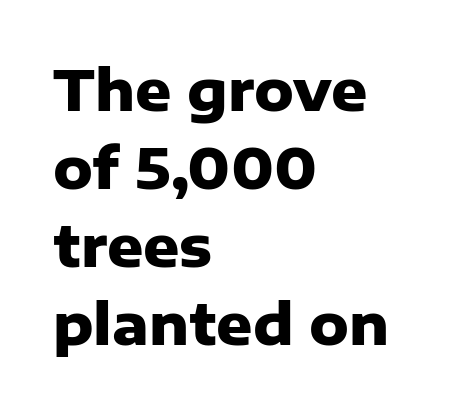
Q: Is the text bold? A: Yes.
Q: Is the text italic (slanted)? A: No, it is upright.
Q: Is the typeface a serif or a sans-serif typeface? A: Sans-serif.
Q: Is the text underlined? A: No.
Q: How is the paragraph aligned? A: Left-aligned.
Q: Is the spacing between letters normal or unusually wide? A: Normal.
Q: Is the spacing between lines tight, normal or loose? A: Normal.
Q: Width (condensed, normal, or wide)? A: Normal.
Q: Stroke contrast? A: Low.
Q: x-height? A: Medium.
Q: Monospaced? A: No.
